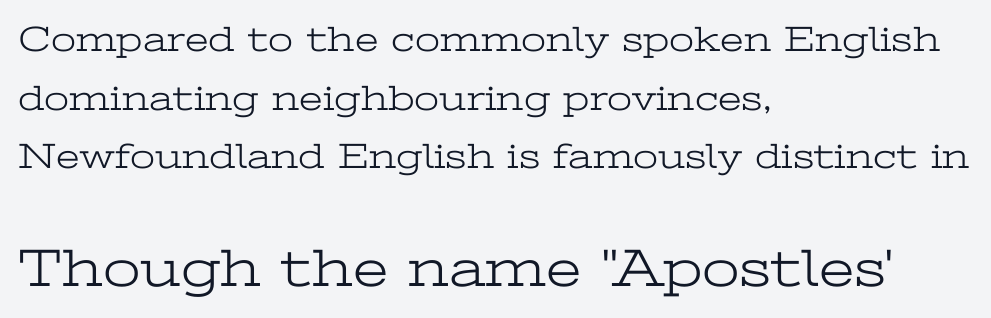
Q: Is the text bold? A: No.
Q: Is the text italic (slanted)? A: No, it is upright.
Q: Is the typeface a serif or a sans-serif typeface? A: Serif.
Q: Is the text underlined? A: No.
Q: How is the paragraph aligned? A: Left-aligned.
Q: Is the spacing between letters normal or unusually wide? A: Normal.
Q: Is the spacing between lines tight, normal or loose? A: Normal.
Q: Which block of text is set in a larger size, the first (top) or the second (bottom)? A: The second (bottom) one.
Q: Width (condensed, normal, or wide)? A: Wide.
Q: Stroke contrast? A: Low.
Q: x-height? A: Medium.
Q: Monospaced? A: No.
